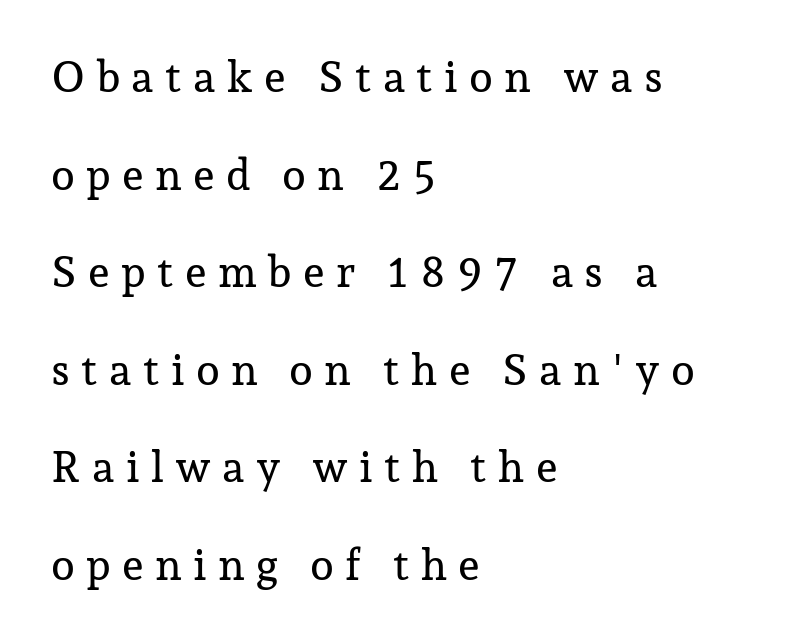
The image shows 43 px serif type, upright; set left-aligned, loose line spacing (2.27x), unusually wide letter spacing (+0.26 em), not underlined; low stroke contrast and a medium x-height.
